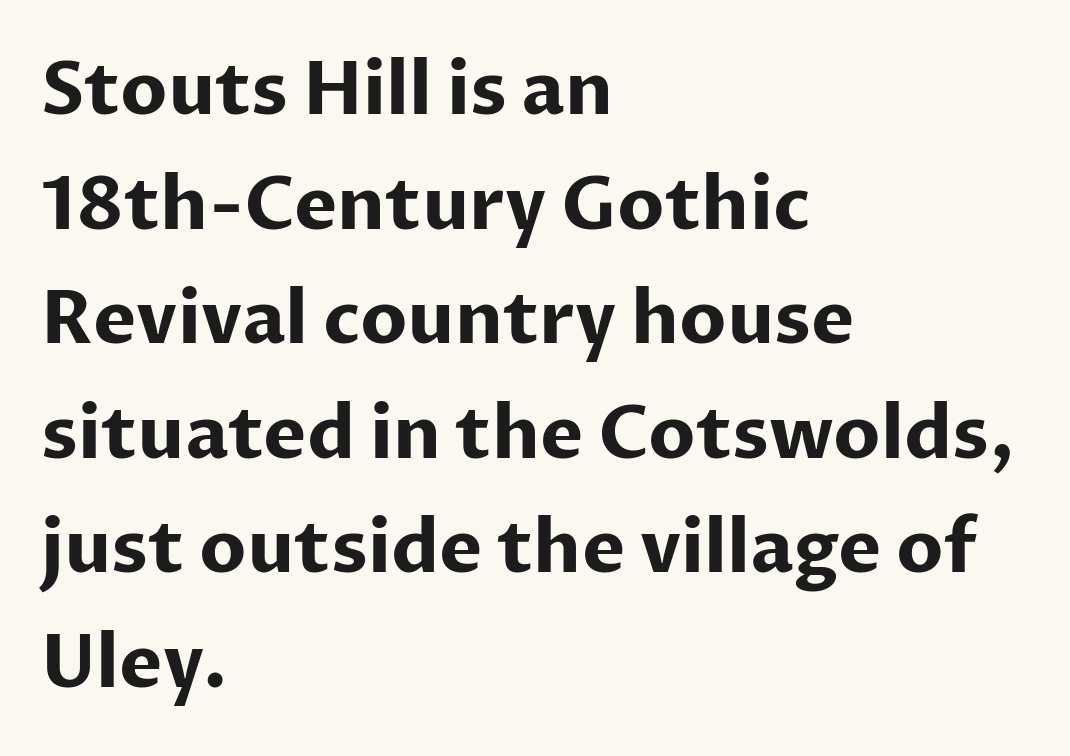
The image shows 73 px bold sans-serif type, upright; set left-aligned, normal line spacing (1.57x), normal letter spacing, not underlined; low stroke contrast and a medium x-height.
